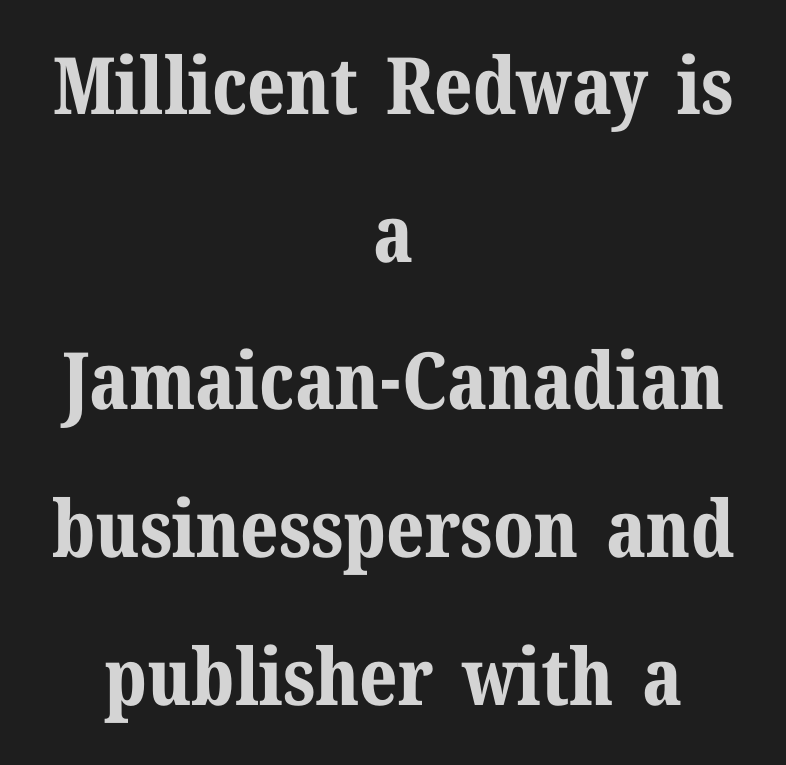
Any mark beneath the type? The region is blank. Looks like regular typesetting: each glyph gets only the width it needs. Line starts and ends both wander, symmetrically. The passage shown has conventional tracking throughout. The axis of the letterforms is exactly vertical.
